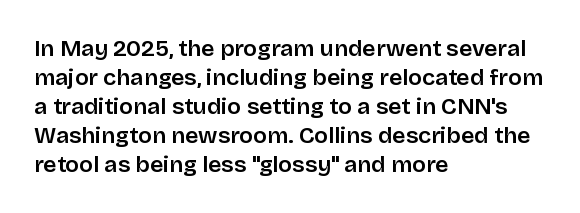
{"italic": "no", "underline": "no", "align": "left", "line_spacing": "normal", "line_spacing_ratio": 1.26, "letter_spacing": "normal", "letter_spacing_em": 0.0, "glyph_px": 23}
